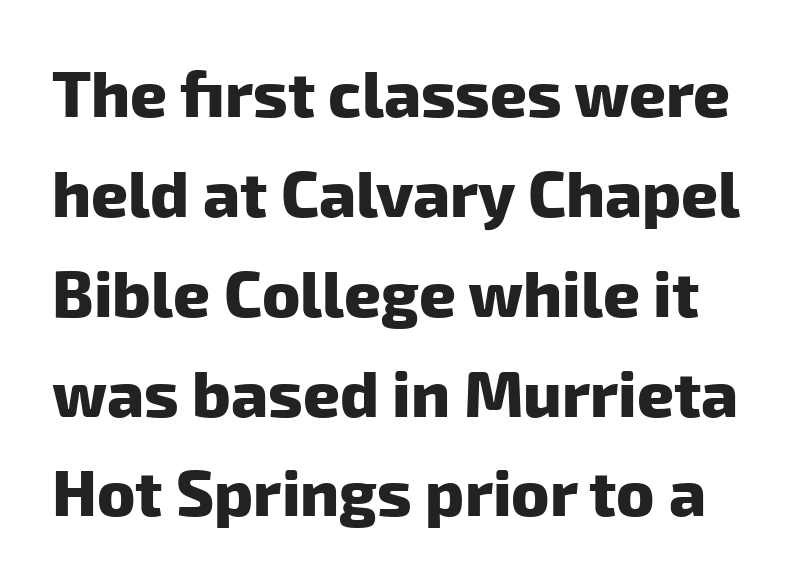
Q: Is the text bold? A: Yes.
Q: Is the typeface a serif or a sans-serif typeface? A: Sans-serif.
Q: Is the text underlined? A: No.
Q: Is the spacing between letters normal or unusually wide? A: Normal.
Q: Is the spacing between lines tight, normal or loose? A: Normal.
Q: Width (condensed, normal, or wide)? A: Normal.
Q: Stroke contrast? A: Low.
Q: x-height? A: Medium.
Q: Monospaced? A: No.
